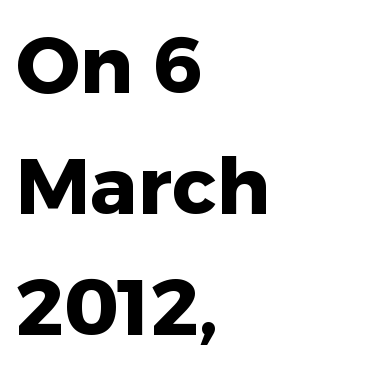
Clear beneath every line of the passage. Quick note: not italic, upright. The letters are bold, with thick, heavy strokes. The block of text has a typical density, with ordinary space between rows.
